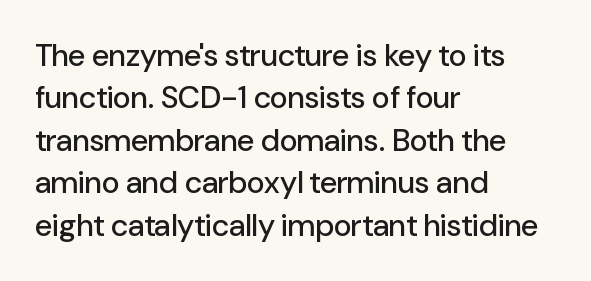
Q: Is the text italic (slanted)? A: No, it is upright.
Q: Is the typeface a serif or a sans-serif typeface? A: Sans-serif.
Q: Is the text underlined? A: No.
Q: How is the paragraph aligned? A: Left-aligned.
Q: Is the spacing between letters normal or unusually wide? A: Normal.
Q: Is the spacing between lines tight, normal or loose? A: Normal.
Q: Width (condensed, normal, or wide)? A: Normal.
Q: Stroke contrast? A: Low.
Q: x-height? A: Medium.
Q: Monospaced? A: No.
